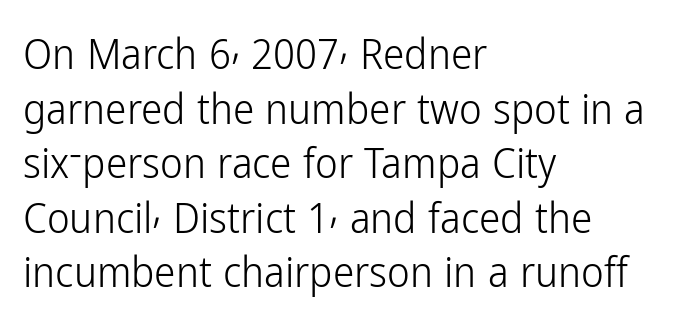
The image shows 43 px light, condensed sans-serif type, upright; set left-aligned, normal line spacing (1.27x), normal letter spacing, not underlined; low stroke contrast and a medium x-height.
